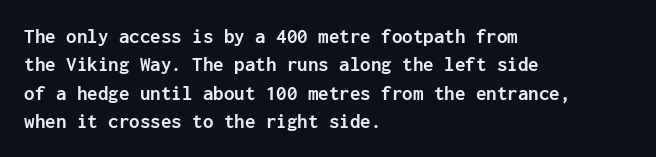
The lines in this sample share a left origin and differ only in where they stop. The block of text has a typical density, with ordinary space between rows. Posture: upright roman. The characters look thick and weighty, a clear bold. Letters rest on an invisible, unmarked baseline. There is no visible air inserted between adjacent glyphs.
